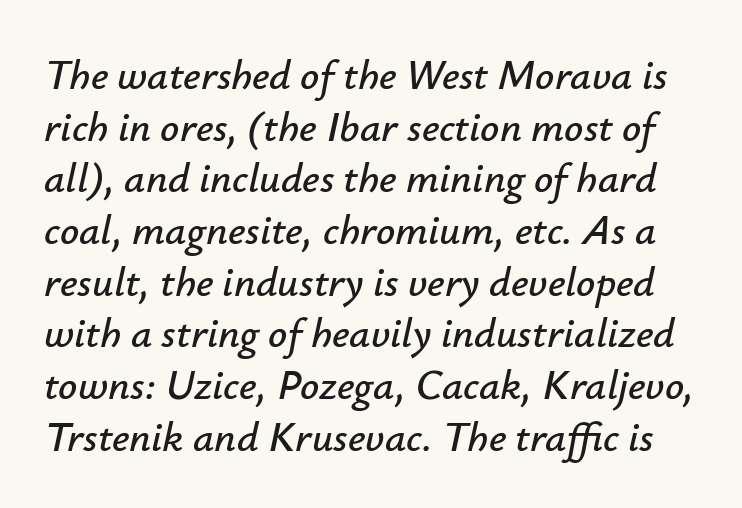
The image shows 42 px text type, italic (leaning right); set line spacing 1.23x, normal letter spacing, not underlined; low stroke contrast and a small x-height.
